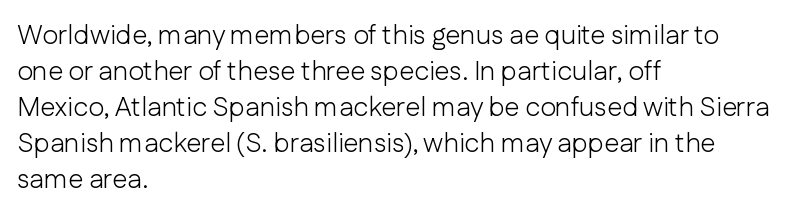
{"italic": "no", "bold": "no", "underline": "no", "align": "left", "line_spacing": "normal", "line_spacing_ratio": 1.33, "letter_spacing": "normal", "letter_spacing_em": 0.0, "glyph_px": 27}
